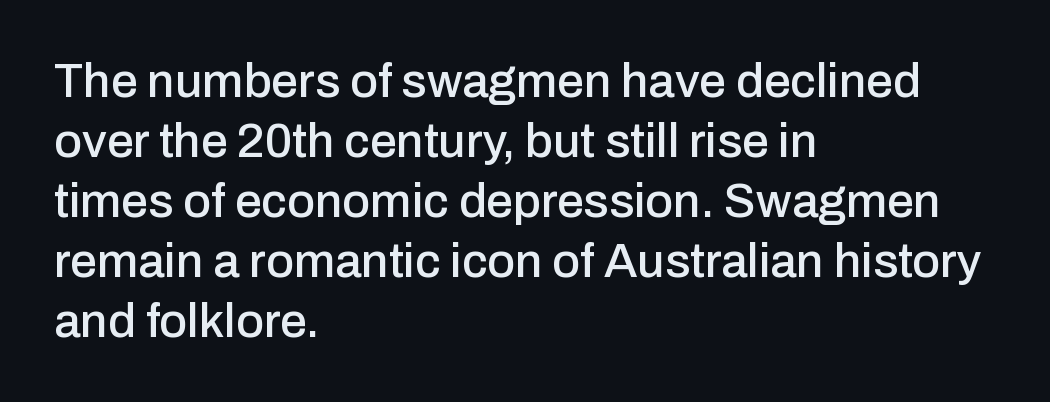
{"serif": "no", "italic": "no", "width": "normal", "stroke_contrast": "low", "x_height": "medium", "monospaced": "no", "underline": "no", "align": "left", "line_spacing": "normal", "line_spacing_ratio": 1.25, "letter_spacing": "normal", "letter_spacing_em": 0.0, "glyph_px": 48}
